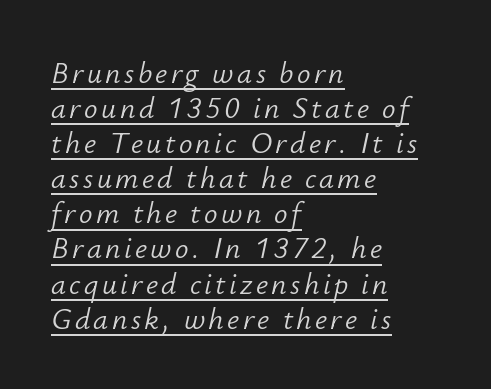
The face used here is proportionally spaced, like ordinary book or web type. Stems here are at most as thick as an everyday book face. Horizontally, the lines are justified to the leading edge only. Would a proofreader flag this as italicized? Yes. A typographer would call this underscored text.
